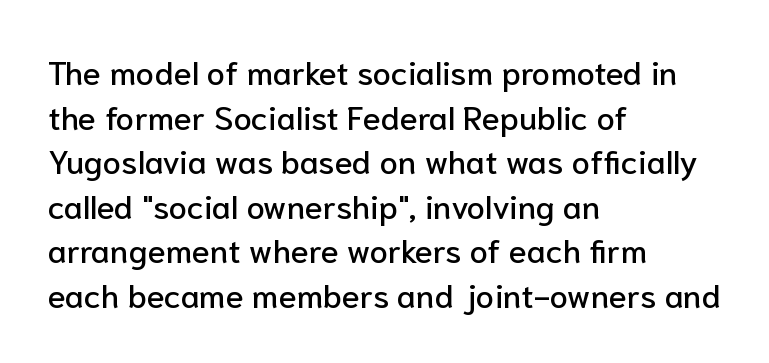
{"serif": "no", "italic": "no", "width": "normal", "stroke_contrast": "low", "x_height": "medium", "monospaced": "no", "underline": "no", "align": "left", "line_spacing": "normal", "line_spacing_ratio": 1.35, "letter_spacing": "normal", "letter_spacing_em": 0.0, "glyph_px": 33}
